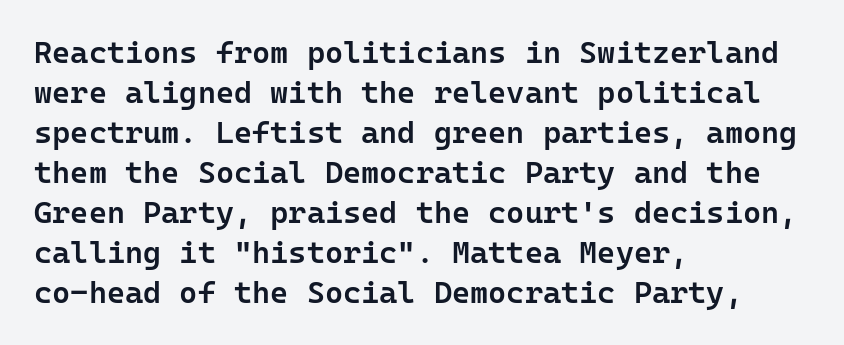
Q: Is the text bold? A: Semi-bold.
Q: Is the text italic (slanted)? A: No, it is upright.
Q: Is the typeface a serif or a sans-serif typeface? A: Sans-serif.
Q: Is the text underlined? A: No.
Q: How is the paragraph aligned? A: Left-aligned.
Q: Is the spacing between letters normal or unusually wide? A: Normal.
Q: Is the spacing between lines tight, normal or loose? A: Normal.
Q: Width (condensed, normal, or wide)? A: Normal.
Q: Stroke contrast? A: Low.
Q: x-height? A: Medium.
Q: Monospaced? A: Yes.
